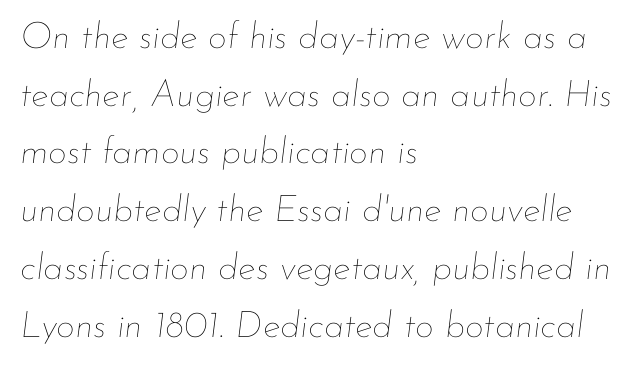
{"italic": "yes", "lean": "right", "slant_degrees": 7, "bold": "no", "weight": "thin", "width": "normal", "stroke_contrast": "low", "x_height": "small", "monospaced": "no", "underline": "no", "align": "left", "line_spacing": "normal", "line_spacing_ratio": 1.56, "letter_spacing": "normal", "letter_spacing_em": 0.0, "glyph_px": 37}
